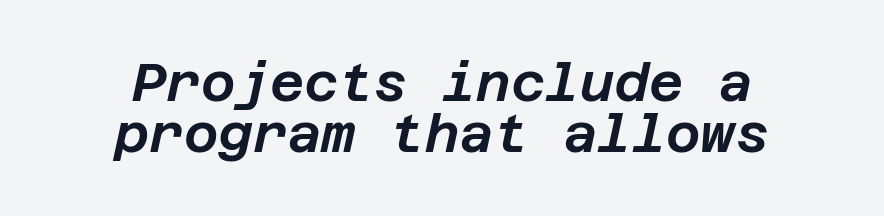
Q: Is the text italic (slanted)? A: Yes, it leans right by about 12 degrees.
Q: Is the text underlined? A: No.
Q: How is the paragraph aligned? A: Centered.
Q: Is the spacing between letters normal or unusually wide? A: Normal.
Q: Is the spacing between lines tight, normal or loose? A: Tight.
Q: Width (condensed, normal, or wide)? A: Normal.
Q: Stroke contrast? A: Low.
Q: x-height? A: Large.
